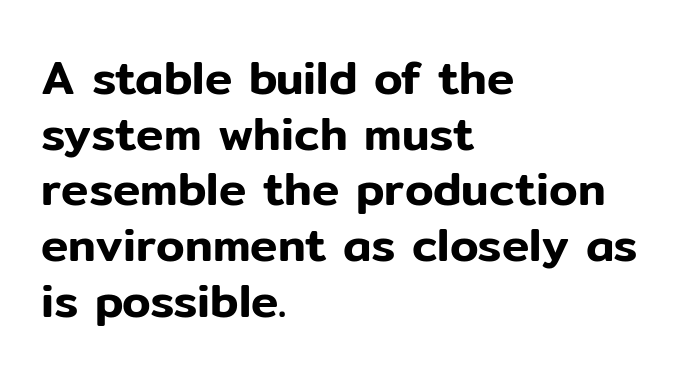
Q: Is the text italic (slanted)? A: No, it is upright.
Q: Is the typeface a serif or a sans-serif typeface? A: Sans-serif.
Q: Is the text underlined? A: No.
Q: How is the paragraph aligned? A: Left-aligned.
Q: Is the spacing between letters normal or unusually wide? A: Normal.
Q: Width (condensed, normal, or wide)? A: Normal.
Q: Stroke contrast? A: Low.
Q: x-height? A: Medium.
Q: Monospaced? A: No.
